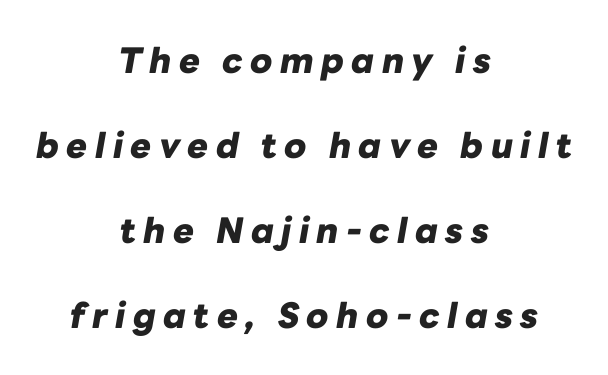
Baseline-to-baseline distance is far greater than the letter height. Strong, thick strokes mark this as bold type. If you folded the block vertically in half, each line would mirror itself in length. The letters are slanted; this is an italic face.
